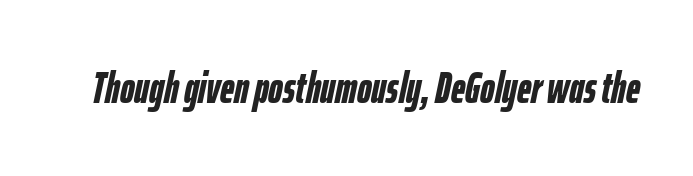
The image shows 44 px semibold, condensed type, italic (leaning right); set normal letter spacing, not underlined; low stroke contrast and a medium x-height.
